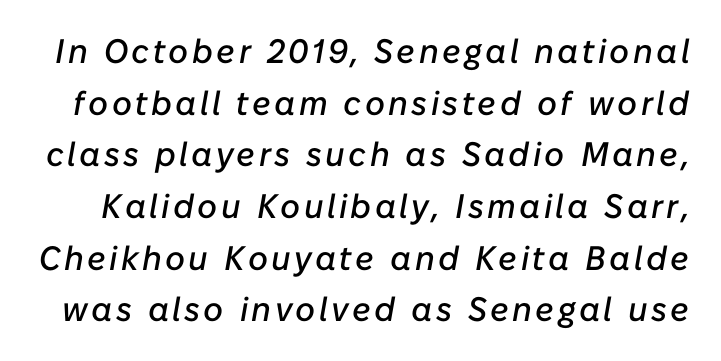
Q: Is the text italic (slanted)? A: Yes, it leans right by about 10 degrees.
Q: Is the text underlined? A: No.
Q: Is the spacing between lines tight, normal or loose? A: Normal.
Q: Width (condensed, normal, or wide)? A: Normal.
Q: Stroke contrast? A: Low.
Q: x-height? A: Medium.
Q: Monospaced? A: No.
